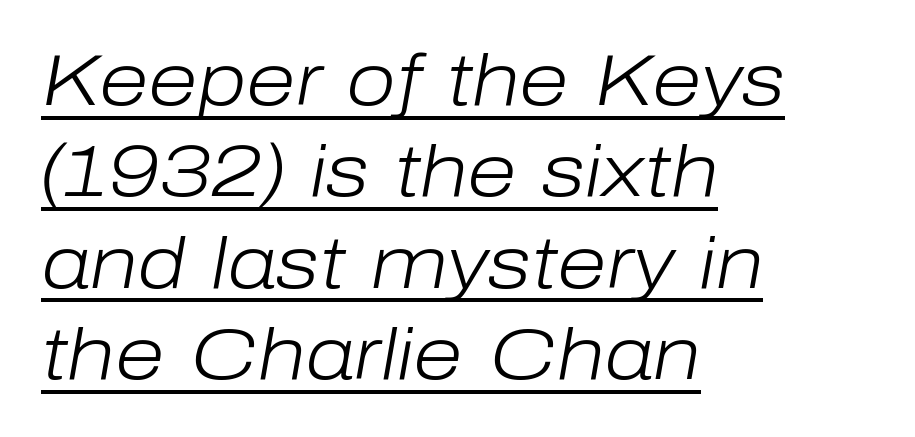
The image shows 72 px light type, italic (leaning right); set left-aligned, normal line spacing (1.27x), normal letter spacing, underlined; low stroke contrast and a medium x-height.
